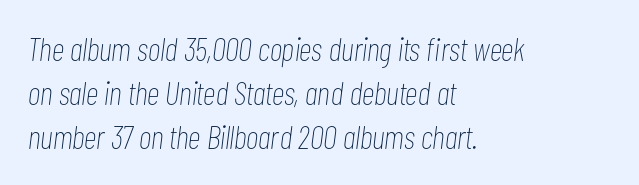
The image shows 33 px thin, condensed type, italic (leaning right); set left-aligned, normal line spacing (1.34x), normal letter spacing, not underlined; low stroke contrast and a medium x-height.
